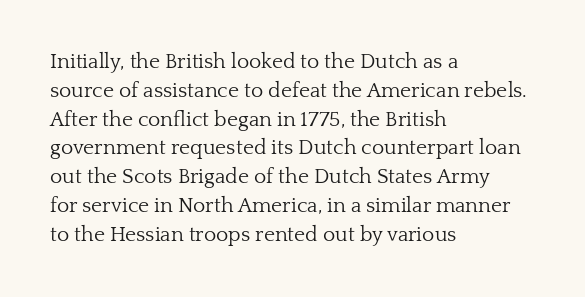
Q: Is the text bold? A: No.
Q: Is the text italic (slanted)? A: No, it is upright.
Q: Is the text underlined? A: No.
Q: How is the paragraph aligned? A: Left-aligned.
Q: Is the spacing between letters normal or unusually wide? A: Normal.
Q: Is the spacing between lines tight, normal or loose? A: Normal.
